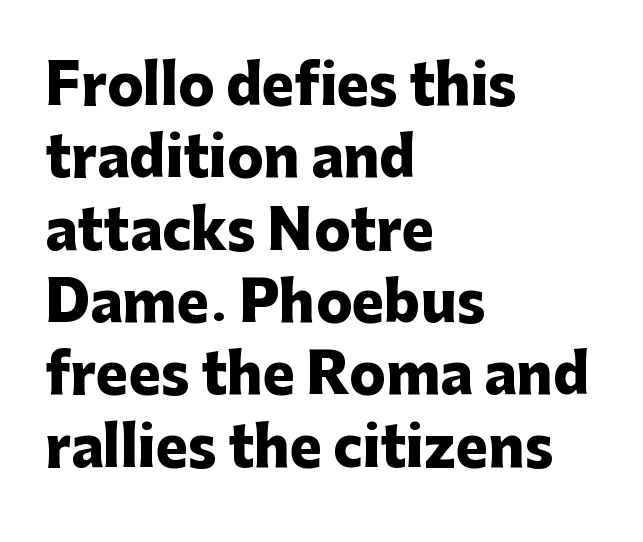
Q: Is the text bold? A: Yes.
Q: Is the text italic (slanted)? A: No, it is upright.
Q: Is the typeface a serif or a sans-serif typeface? A: Sans-serif.
Q: Is the text underlined? A: No.
Q: How is the paragraph aligned? A: Left-aligned.
Q: Is the spacing between letters normal or unusually wide? A: Normal.
Q: Is the spacing between lines tight, normal or loose? A: Normal.
Q: Width (condensed, normal, or wide)? A: Normal.
Q: Stroke contrast? A: Low.
Q: x-height? A: Medium.
Q: Monospaced? A: No.
